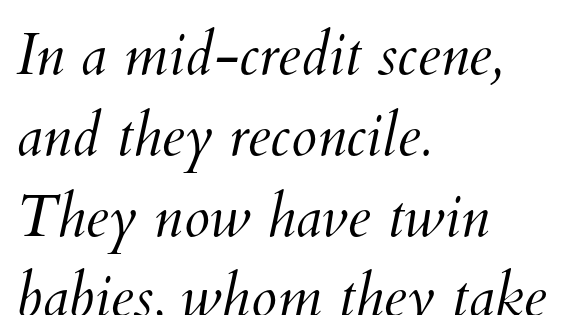
The image shows 59 px light type; set left-aligned, normal line spacing (1.37x), normal letter spacing, not underlined; medium stroke contrast and a small x-height.
